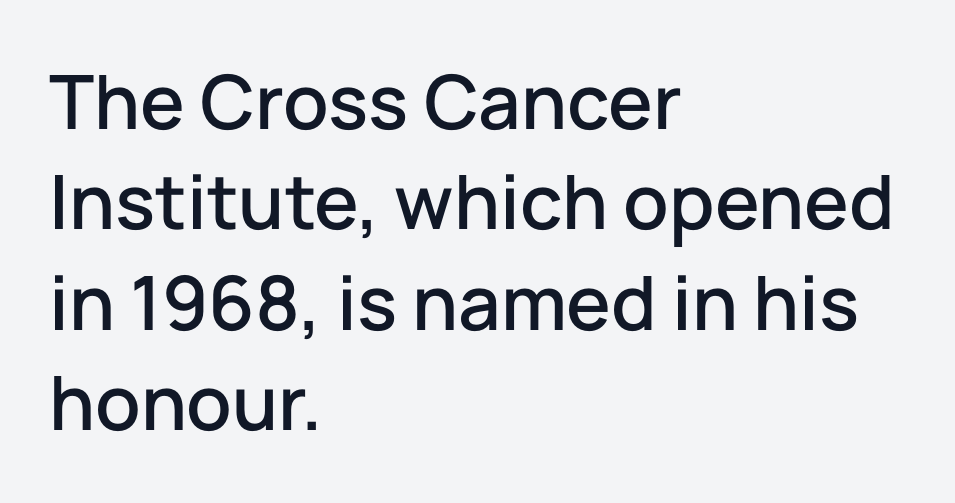
{"serif": "no", "italic": "no", "width": "normal", "stroke_contrast": "low", "x_height": "medium", "monospaced": "no", "underline": "no", "align": "left", "line_spacing": "normal", "line_spacing_ratio": 1.34, "letter_spacing": "normal", "letter_spacing_em": 0.0, "glyph_px": 75}
